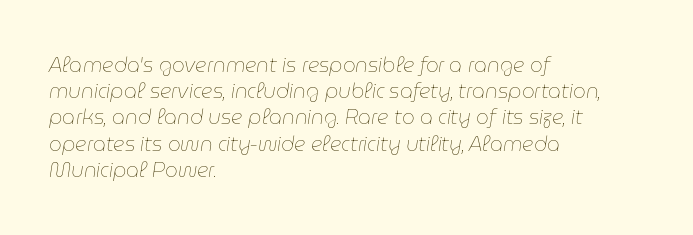
This sample is left-justified, so line endings fall wherever the words run out. The letterforms sit at book weight or below. Emphasis-style slanted type is in use. Glance below the letters and you will spot only blank space. Notice how descenders clear the ascenders below comfortably — that's standard leading. Look at the tracking — it's just the regular setting, nothing added.
